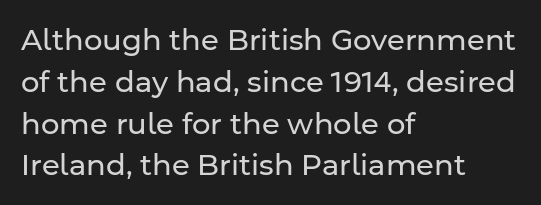
The image shows 29 px regular-weight sans-serif type, upright; set left-aligned, normal line spacing (1.44x), normal letter spacing, not underlined; low stroke contrast and a medium x-height.
